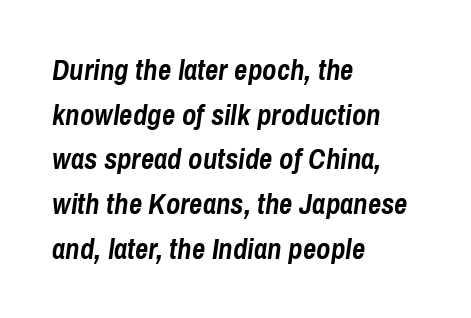
The image shows 29 px semibold, condensed type, italic (leaning right); set left-aligned, normal line spacing (1.54x), normal letter spacing, not underlined; low stroke contrast and a medium x-height.
